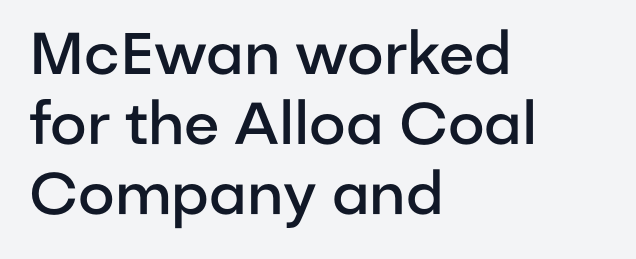
The image shows 59 px semibold sans-serif type, upright; set left-aligned, line spacing 1.19x, normal letter spacing, not underlined; low stroke contrast and a medium x-height.
